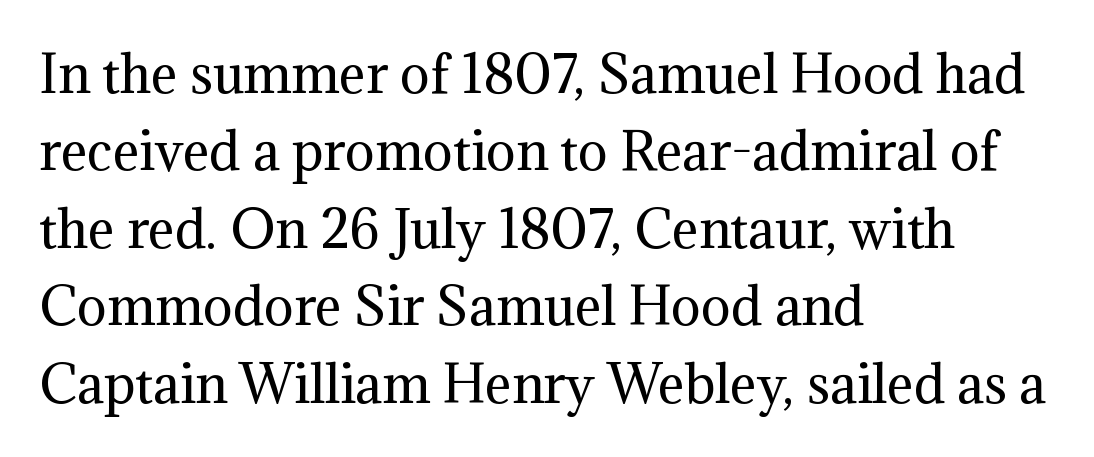
Q: Is the text bold? A: No.
Q: Is the text italic (slanted)? A: No, it is upright.
Q: Is the typeface a serif or a sans-serif typeface? A: Serif.
Q: Is the text underlined? A: No.
Q: How is the paragraph aligned? A: Left-aligned.
Q: Is the spacing between letters normal or unusually wide? A: Normal.
Q: Is the spacing between lines tight, normal or loose? A: Normal.
Q: Width (condensed, normal, or wide)? A: Normal.
Q: Stroke contrast? A: Medium.
Q: x-height? A: Medium.
Q: Monospaced? A: No.
